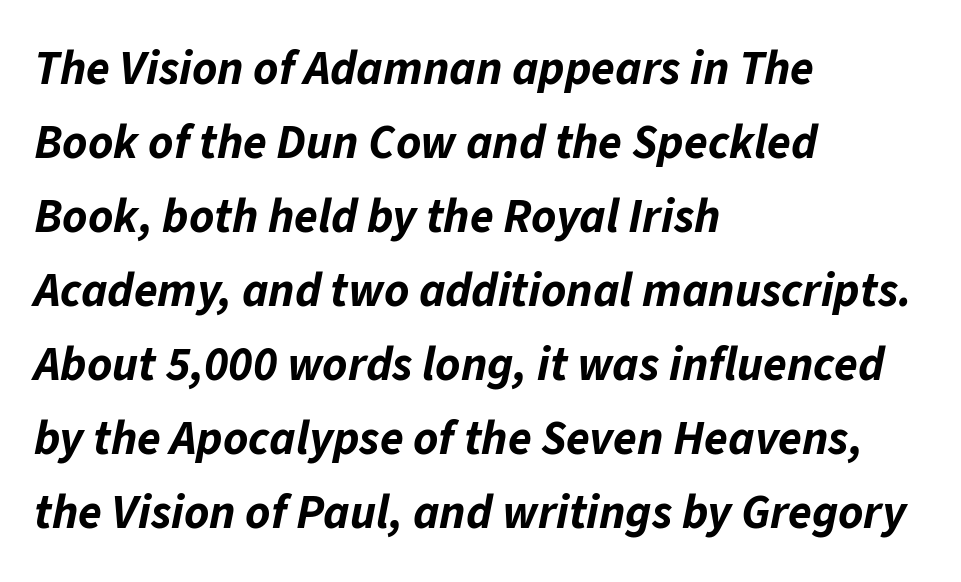
Q: Is the text bold? A: Yes.
Q: Is the text italic (slanted)? A: Yes, it leans right by about 11 degrees.
Q: Is the text underlined? A: No.
Q: How is the paragraph aligned? A: Left-aligned.
Q: Is the spacing between letters normal or unusually wide? A: Normal.
Q: Is the spacing between lines tight, normal or loose? A: Normal.
Q: Width (condensed, normal, or wide)? A: Normal.
Q: Stroke contrast? A: Low.
Q: x-height? A: Medium.
Q: Monospaced? A: No.
